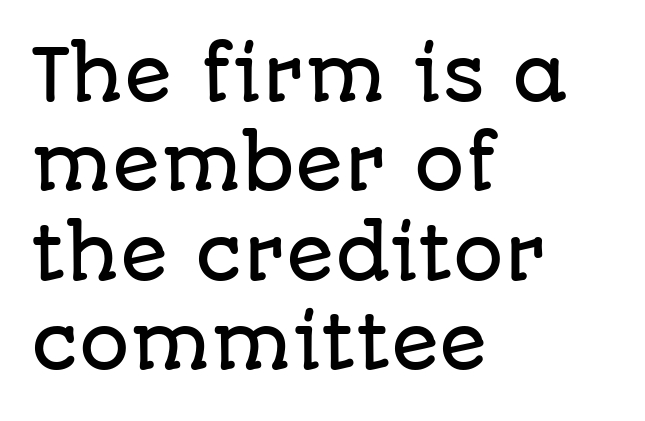
The image shows 71 px sans-serif type, upright; set left-aligned, normal line spacing (1.26x), normal letter spacing, not underlined; low stroke contrast and a large x-height.
